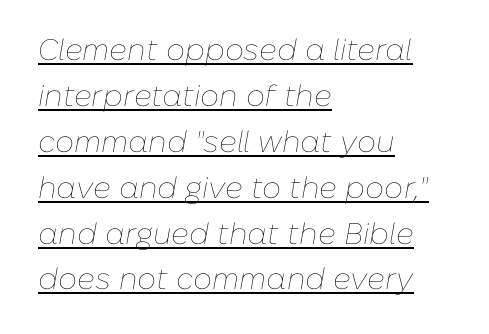
{"italic": "yes", "lean": "right", "slant_degrees": 10, "bold": "no", "weight": "thin", "width": "normal", "stroke_contrast": "low", "x_height": "medium", "monospaced": "no", "underline": "yes", "align": "left", "line_spacing": "normal", "line_spacing_ratio": 1.53, "letter_spacing": "normal", "letter_spacing_em": 0.0, "glyph_px": 30}
